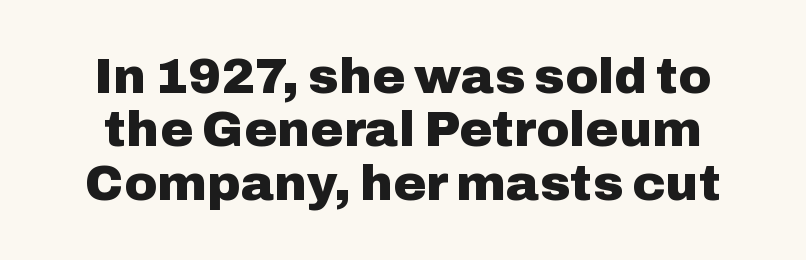
{"serif": "no", "italic": "no", "bold": "yes", "weight": "heavy", "width": "normal", "stroke_contrast": "low", "x_height": "medium", "monospaced": "no", "underline": "no", "line_spacing": "tight", "line_spacing_ratio": 1.07, "letter_spacing": "normal", "letter_spacing_em": 0.0, "glyph_px": 50}
